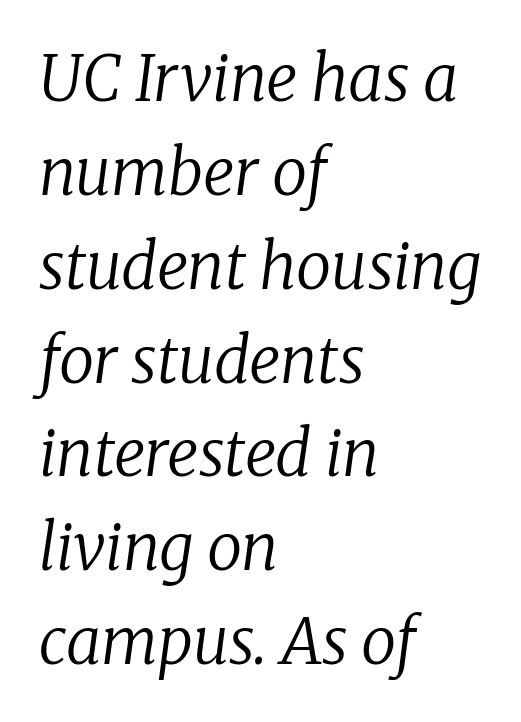
Tall strokes in this sample are angled rather than plumb. A typesetter would label this face a serif. One-word summary of the alignment: left. There is no visible air inserted between adjacent glyphs. Quick note: interline space is typical. Do the characters align in a grid? No, the font is proportional.
